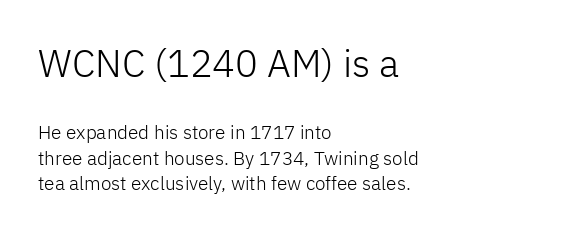
The image shows 38 px light sans-serif type, upright; set left-aligned, normal line spacing (1.34x), normal letter spacing, not underlined; the first (top) block is 2.0x larger; low stroke contrast and a medium x-height.
